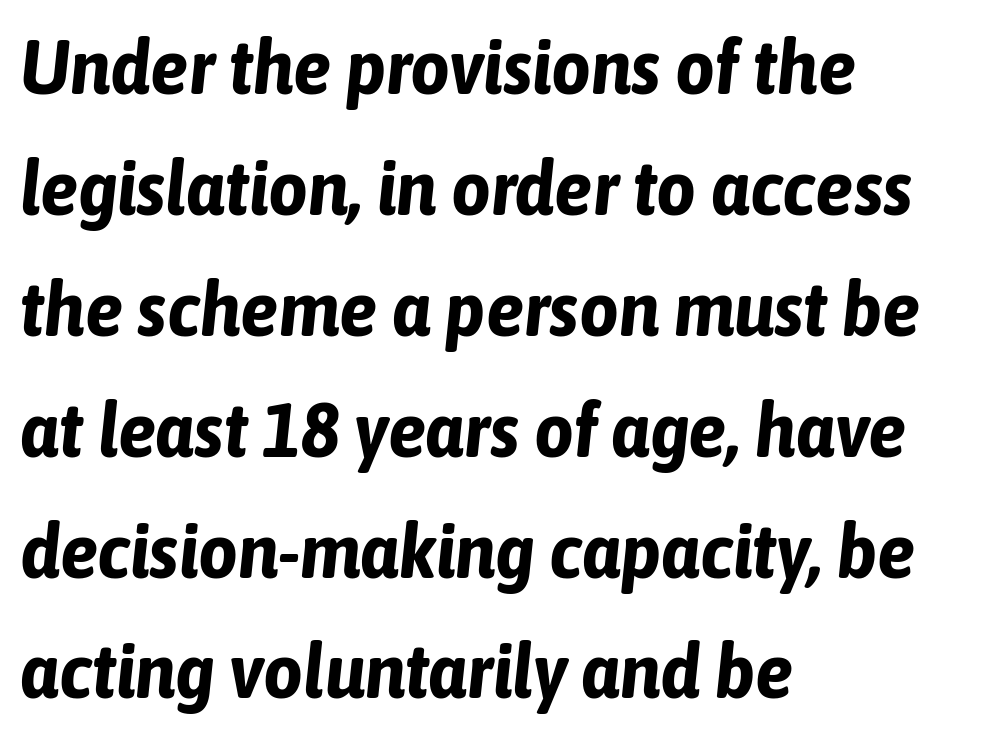
{"italic": "yes", "lean": "right", "slant_degrees": 6, "bold": "yes", "weight": "bold", "width": "condensed", "stroke_contrast": "low", "x_height": "medium", "monospaced": "no", "underline": "no", "align": "left", "line_spacing": "normal", "line_spacing_ratio": 1.57, "letter_spacing": "normal", "letter_spacing_em": 0.0, "glyph_px": 77}
